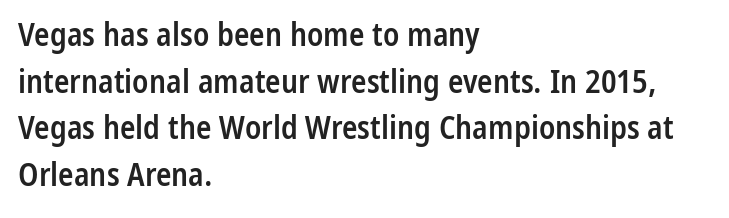
Is the type bold? Partly — it's a semibold, heavier than regular but not fully bold. Plain, unruled lines of type. Baseline-to-baseline distance is the conventional proportion of letter height. The rag falls on the right side of this text block. The specimen reads as upright at a glance.
